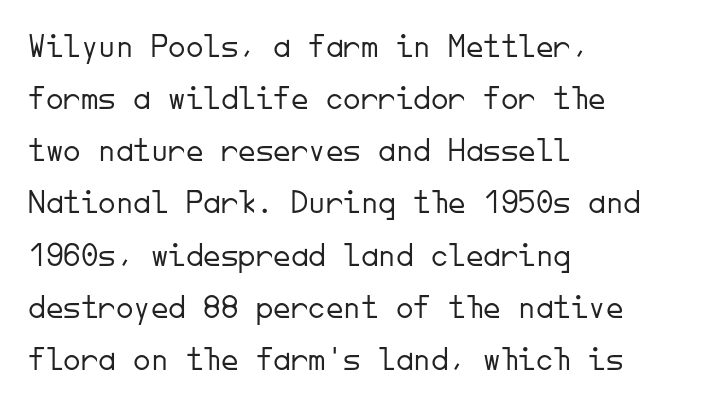
{"serif": "no", "italic": "no", "bold": "no", "weight": "light", "width": "normal", "stroke_contrast": "low", "x_height": "small", "monospaced": "yes", "underline": "no", "align": "left", "line_spacing": "normal", "line_spacing_ratio": 1.49, "letter_spacing": "normal", "letter_spacing_em": 0.0, "glyph_px": 35}
